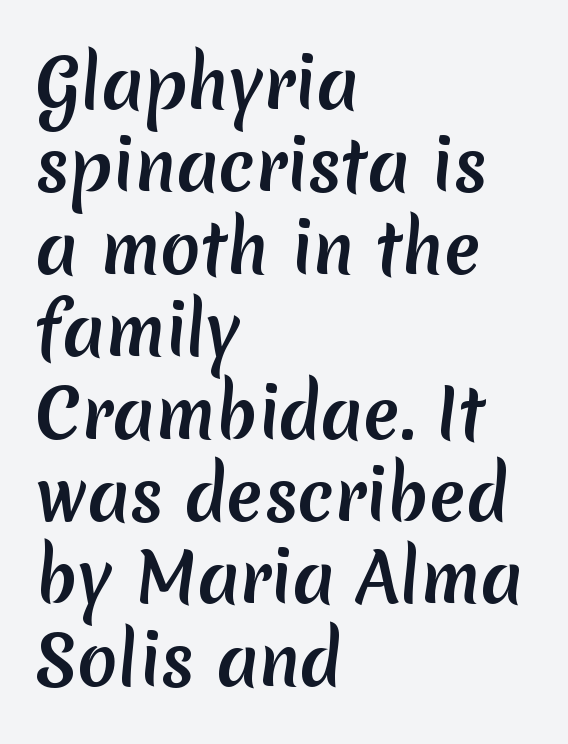
Q: Is the typeface a serif or a sans-serif typeface? A: Sans-serif.
Q: Is the text underlined? A: No.
Q: How is the paragraph aligned? A: Left-aligned.
Q: Is the spacing between letters normal or unusually wide? A: Normal.
Q: Width (condensed, normal, or wide)? A: Normal.
Q: Stroke contrast? A: Medium.
Q: x-height? A: Medium.
Q: Monospaced? A: No.
